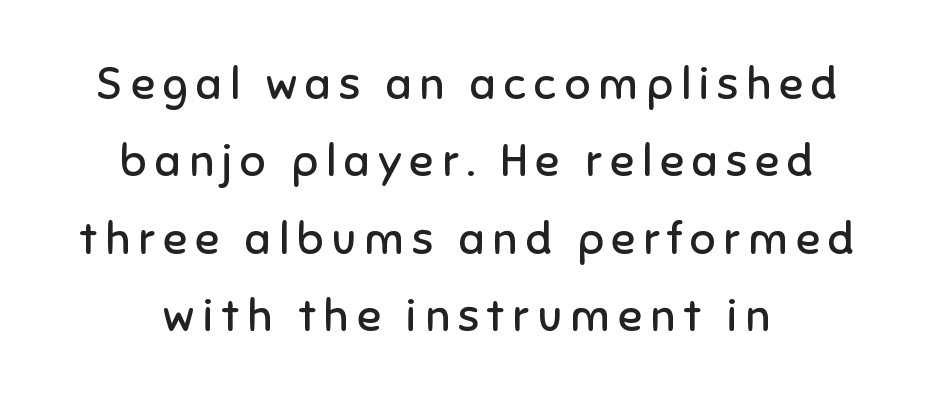
Q: Is the text bold? A: No.
Q: Is the text italic (slanted)? A: No, it is upright.
Q: Is the typeface a serif or a sans-serif typeface? A: Sans-serif.
Q: Is the text underlined? A: No.
Q: How is the paragraph aligned? A: Centered.
Q: Width (condensed, normal, or wide)? A: Normal.
Q: Stroke contrast? A: Low.
Q: x-height? A: Medium.
Q: Monospaced? A: No.
